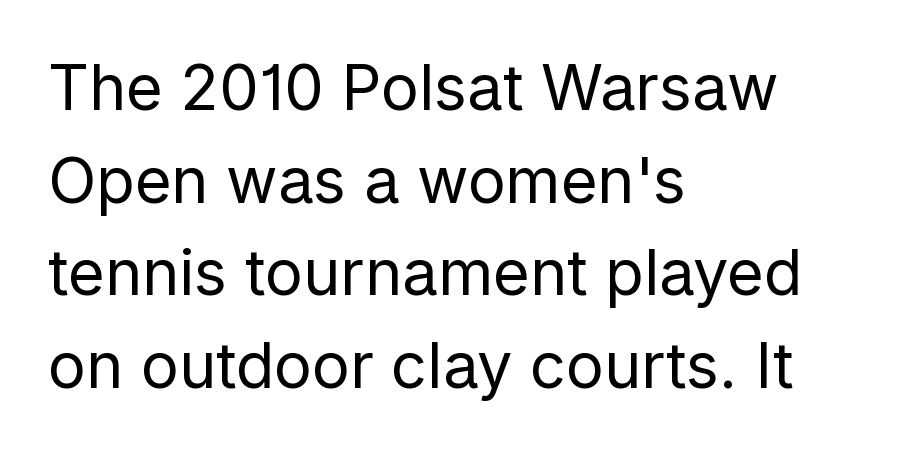
The image shows 63 px regular-weight sans-serif type, upright; set left-aligned, normal line spacing (1.47x), normal letter spacing, not underlined; low stroke contrast and a medium x-height.
